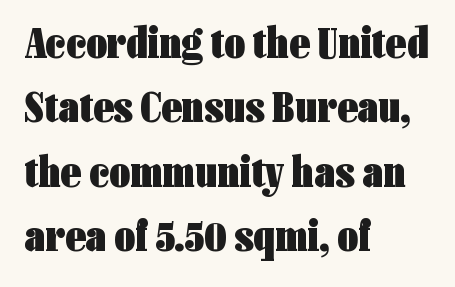
Q: Is the text bold? A: Yes.
Q: Is the text italic (slanted)? A: No, it is upright.
Q: Is the typeface a serif or a sans-serif typeface? A: Sans-serif.
Q: Is the text underlined? A: No.
Q: How is the paragraph aligned? A: Left-aligned.
Q: Is the spacing between letters normal or unusually wide? A: Normal.
Q: Is the spacing between lines tight, normal or loose? A: Normal.
Q: Width (condensed, normal, or wide)? A: Condensed.
Q: Stroke contrast? A: Low.
Q: x-height? A: Medium.
Q: Monospaced? A: No.
